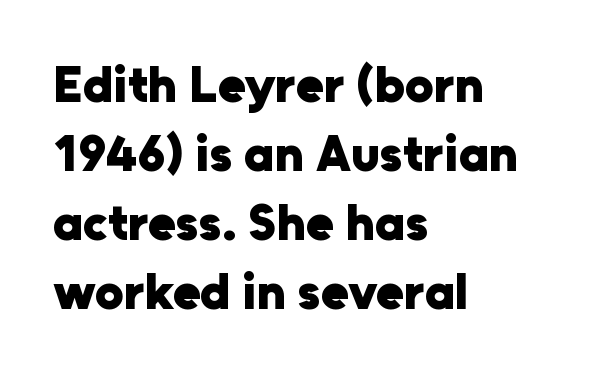
{"serif": "no", "italic": "no", "bold": "yes", "weight": "heavy", "width": "normal", "stroke_contrast": "low", "x_height": "medium", "monospaced": "no", "underline": "no", "align": "left", "line_spacing": "normal", "line_spacing_ratio": 1.35, "letter_spacing": "normal", "letter_spacing_em": 0.0, "glyph_px": 51}
